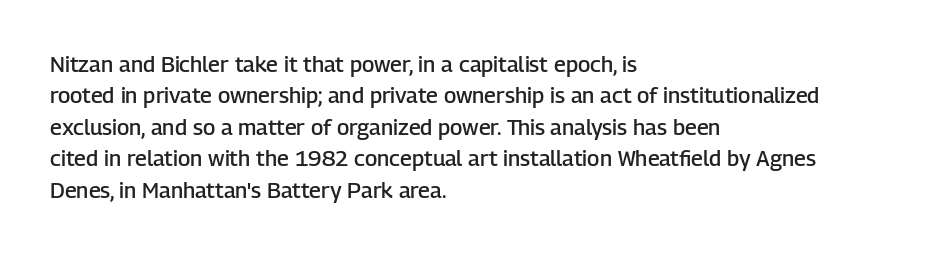
The image shows 22 px text type, upright; set left-aligned, normal line spacing (1.43x), normal letter spacing, not underlined.
